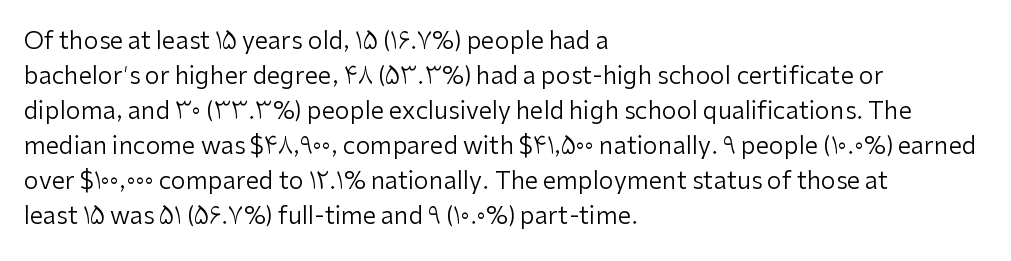
Q: Is the text bold? A: No.
Q: Is the text italic (slanted)? A: No, it is upright.
Q: Is the text underlined? A: No.
Q: How is the paragraph aligned? A: Left-aligned.
Q: Is the spacing between letters normal or unusually wide? A: Normal.
Q: Is the spacing between lines tight, normal or loose? A: Normal.
